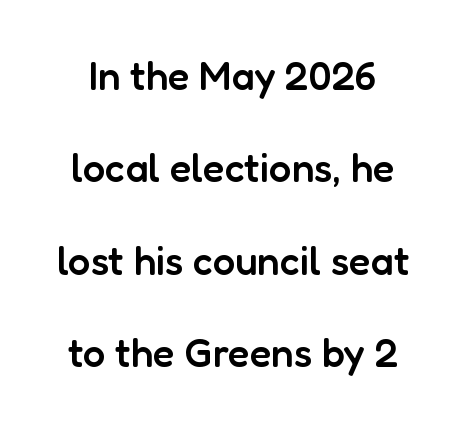
Q: Is the text bold? A: Semi-bold.
Q: Is the text italic (slanted)? A: No, it is upright.
Q: Is the typeface a serif or a sans-serif typeface? A: Sans-serif.
Q: Is the text underlined? A: No.
Q: Is the spacing between letters normal or unusually wide? A: Normal.
Q: Is the spacing between lines tight, normal or loose? A: Loose.
Q: Width (condensed, normal, or wide)? A: Normal.
Q: Stroke contrast? A: Low.
Q: x-height? A: Medium.
Q: Monospaced? A: No.
